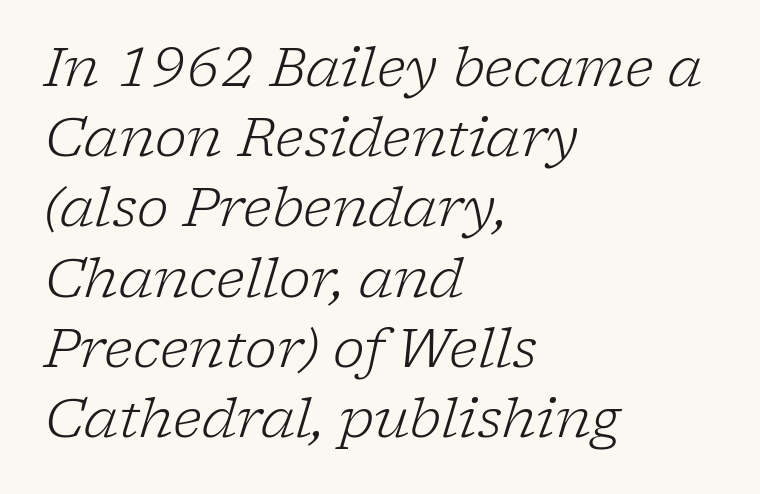
In terms of letterform style, serifs are clearly present. Weight: regular or lighter. The paragraph has a hard left edge and a soft right edge. Caption: standard tracking, unaltered. It's the slanting kind of type.
